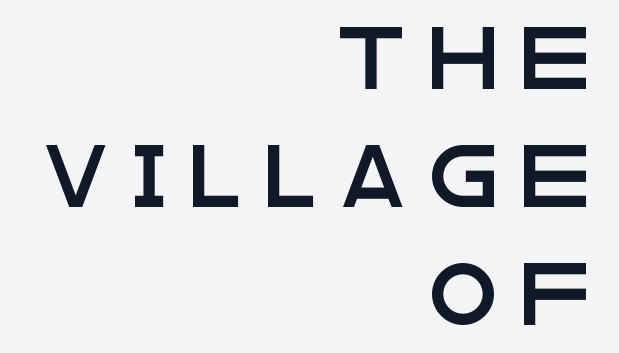
All the whitespace from short lines collects on the left. Underline: absent. Display-style spreading of the glyphs; the letterfit is very open. Each letter keeps its own natural width here, so spacing adapts to shape.
